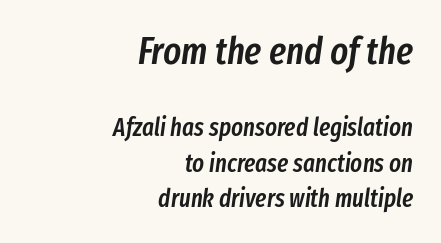
Q: Is the text bold? A: Semi-bold.
Q: Is the text italic (slanted)? A: Yes, it leans right by about 8 degrees.
Q: Is the text underlined? A: No.
Q: How is the paragraph aligned? A: Right-aligned.
Q: Is the spacing between letters normal or unusually wide? A: Normal.
Q: Is the spacing between lines tight, normal or loose? A: Normal.
Q: Which block of text is set in a larger size, the first (top) or the second (bottom)? A: The first (top) one.
Q: Width (condensed, normal, or wide)? A: Condensed.
Q: Stroke contrast? A: Low.
Q: x-height? A: Medium.
Q: Monospaced? A: No.
